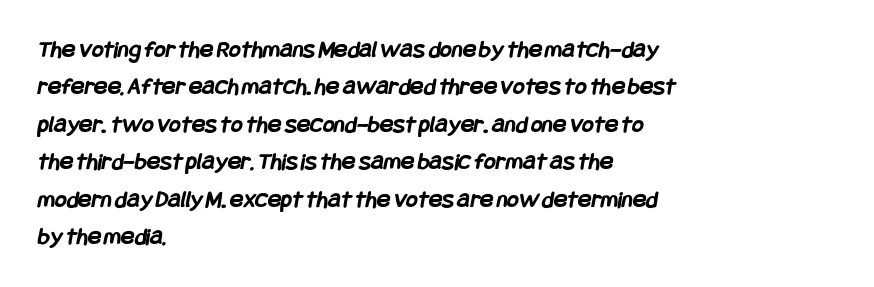
The image shows 25 px bold type; set left-aligned, normal line spacing (1.5x), normal letter spacing, not underlined.
